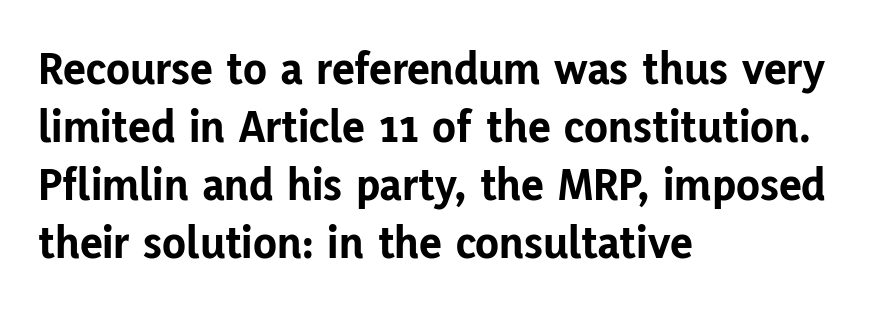
{"serif": "no", "italic": "no", "bold": "yes", "weight": "bold", "width": "normal", "stroke_contrast": "low", "x_height": "medium", "monospaced": "no", "underline": "no", "align": "left", "line_spacing_ratio": 1.21, "letter_spacing": "normal", "letter_spacing_em": 0.0, "glyph_px": 48}
